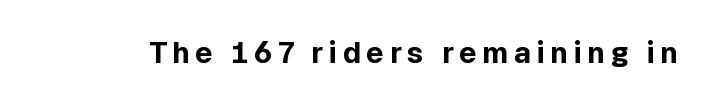
The image shows 29 px bold sans-serif type, upright; set not underlined; a medium x-height.
